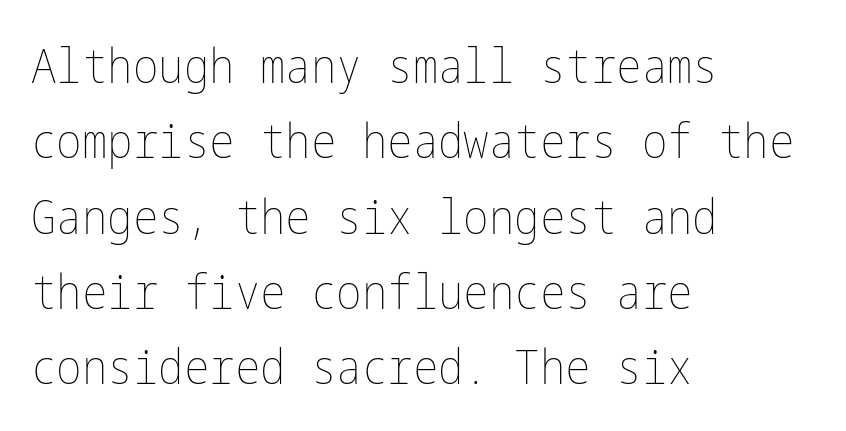
Q: Is the text bold? A: No.
Q: Is the text italic (slanted)? A: No, it is upright.
Q: Is the text underlined? A: No.
Q: How is the paragraph aligned? A: Left-aligned.
Q: Is the spacing between letters normal or unusually wide? A: Normal.
Q: Is the spacing between lines tight, normal or loose? A: Normal.
Q: Width (condensed, normal, or wide)? A: Condensed.
Q: Stroke contrast? A: Low.
Q: x-height? A: Medium.
